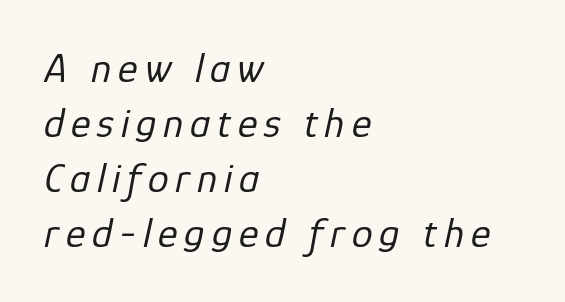
Q: Is the text bold? A: No.
Q: Is the text italic (slanted)? A: Yes, it leans right by about 12 degrees.
Q: Is the text underlined? A: No.
Q: How is the paragraph aligned? A: Left-aligned.
Q: Is the spacing between lines tight, normal or loose? A: Normal.
Q: Width (condensed, normal, or wide)? A: Normal.
Q: Stroke contrast? A: Low.
Q: x-height? A: Medium.
Q: Monospaced? A: No.
